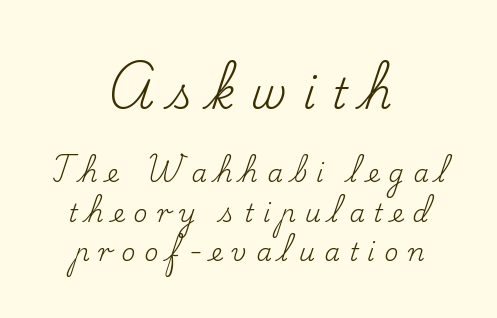
Varying glyph widths throughout — classic text-font behaviour. This rendering widens character spacing well past its baseline value. Regarding leading, the lines here are spaced in the standard way. The paragraph shown floats in the horizontal middle.
